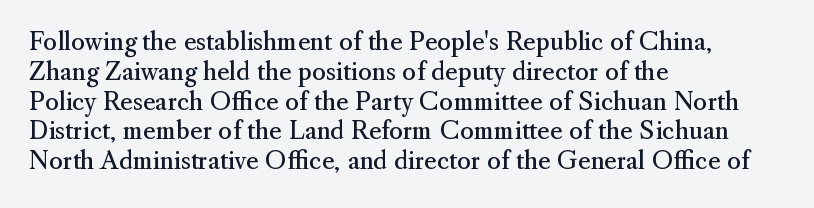
{"italic": "no", "bold": "no", "underline": "no", "align": "left", "line_spacing_ratio": 1.24, "letter_spacing": "normal", "letter_spacing_em": 0.0, "glyph_px": 24}
